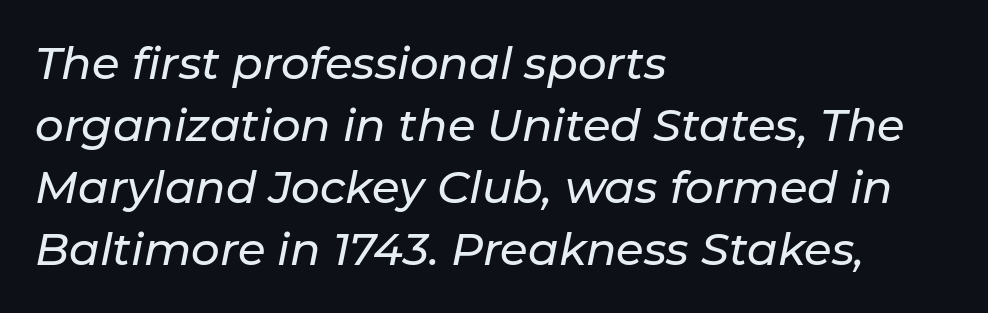
Q: Is the text italic (slanted)? A: Yes, it leans right by about 11 degrees.
Q: Is the text underlined? A: No.
Q: How is the paragraph aligned? A: Left-aligned.
Q: Is the spacing between letters normal or unusually wide? A: Normal.
Q: Is the spacing between lines tight, normal or loose? A: Normal.
Q: Width (condensed, normal, or wide)? A: Normal.
Q: Stroke contrast? A: Low.
Q: x-height? A: Medium.
Q: Monospaced? A: No.
